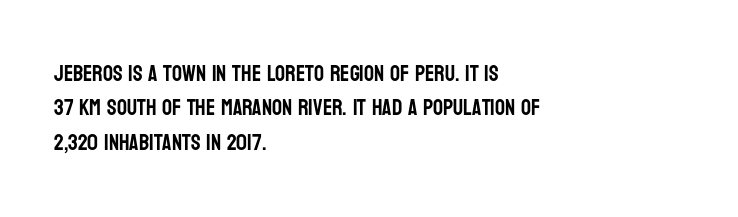
The image shows 22 px text type, upright; set left-aligned, normal line spacing (1.56x), normal letter spacing, not underlined.
